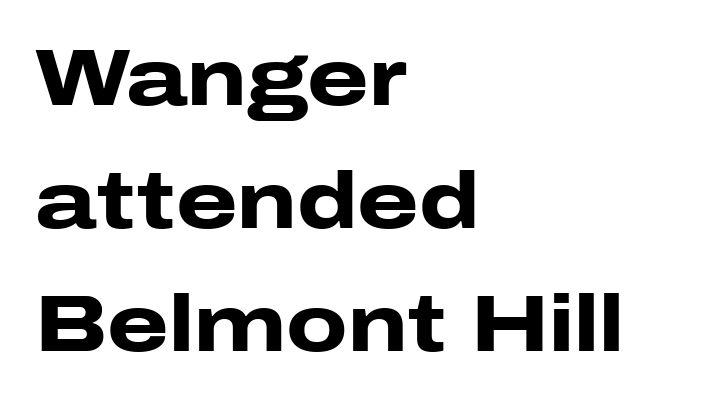
{"serif": "no", "italic": "no", "bold": "yes", "weight": "heavy", "width": "wide", "stroke_contrast": "low", "x_height": "medium", "monospaced": "no", "underline": "no", "align": "left", "line_spacing": "normal", "line_spacing_ratio": 1.56, "letter_spacing": "normal", "letter_spacing_em": 0.0, "glyph_px": 79}
